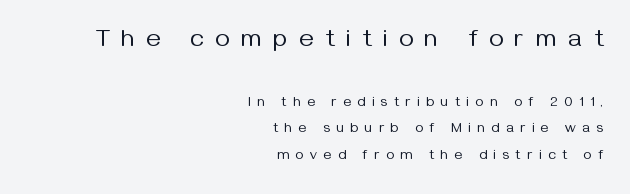
This sample is right-justified, so line beginnings fall wherever the words allow. Is the type heavy? It reads as light-to-regular instead. You could fit nearly another row in the gap between these rows. It's the straight-up-and-down kind of type. Check the space under the baseline: it is left empty.
